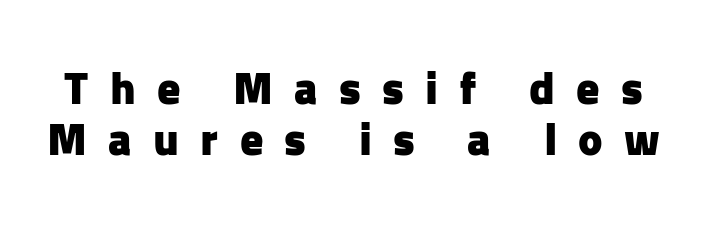
{"serif": "no", "italic": "no", "bold": "yes", "weight": "heavy", "width": "normal", "stroke_contrast": "low", "x_height": "medium", "monospaced": "no", "underline": "no", "line_spacing": "tight", "line_spacing_ratio": 1.1, "letter_spacing": "wide", "letter_spacing_em": 0.46, "glyph_px": 46}
